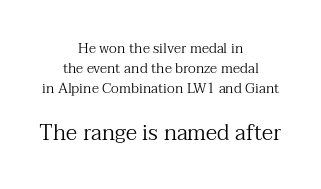
{"italic": "no", "bold": "no", "underline": "no", "align": "center", "line_spacing": "normal", "line_spacing_ratio": 1.44, "letter_spacing": "normal", "letter_spacing_em": 0.0, "larger_block": "second", "size_ratio": 1.57, "glyph_px": 22}
